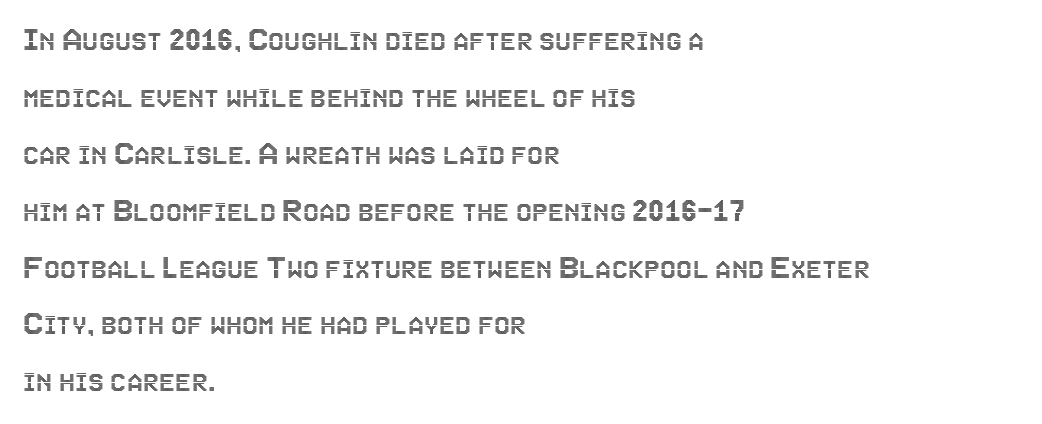
Q: Is the text italic (slanted)? A: No, it is upright.
Q: Is the text underlined? A: No.
Q: How is the paragraph aligned? A: Left-aligned.
Q: Is the spacing between letters normal or unusually wide? A: Normal.
Q: Is the spacing between lines tight, normal or loose? A: Normal.
Q: Width (condensed, normal, or wide)? A: Condensed.
Q: x-height? A: Large.
Q: Monospaced? A: No.
